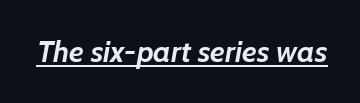
Does the lettering tilt? It does — this is italic. Caption: standard tracking, unaltered. Notice how thick the strokes are: this is what a full bold looks like. The typesetter has applied underlining to the passage shown.
